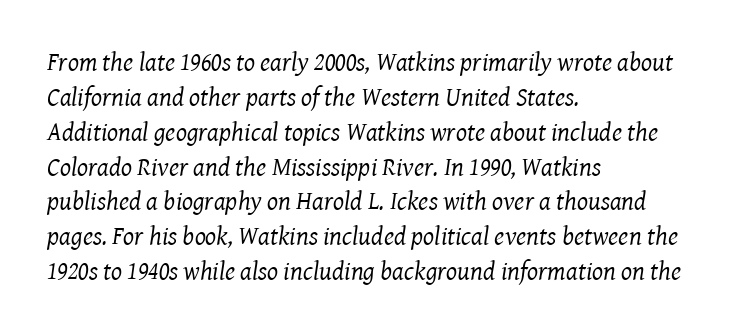
Q: Is the text bold? A: No.
Q: Is the text italic (slanted)? A: Yes, it leans right by about 8 degrees.
Q: Is the text underlined? A: No.
Q: How is the paragraph aligned? A: Left-aligned.
Q: Is the spacing between letters normal or unusually wide? A: Normal.
Q: Is the spacing between lines tight, normal or loose? A: Normal.
